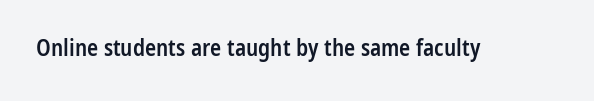
{"italic": "no", "bold": "semi", "underline": "no", "letter_spacing": "normal", "letter_spacing_em": 0.0, "glyph_px": 23}
